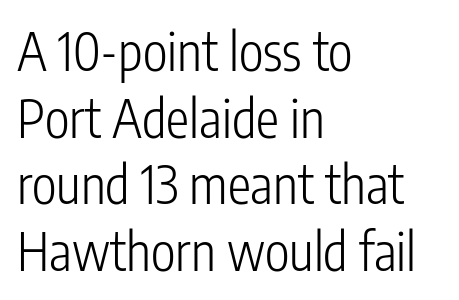
Short note: letters normally spaced. This sample uses an upright cut, with every glyph sitting square on the baseline. Regular leading. The space beneath each line is pristine and unruled. Notice how the passage keeps a crisp vertical edge on the left only. These lines are rendered in a variable-pitch font.
